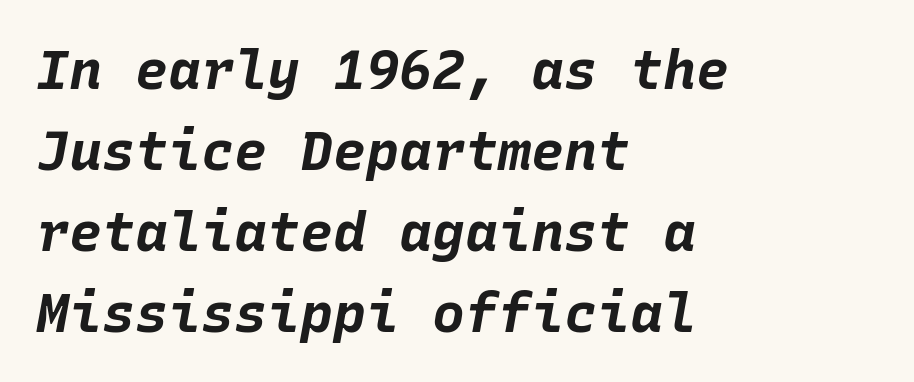
Q: Is the text bold? A: Yes.
Q: Is the text italic (slanted)? A: Yes, it leans right by about 10 degrees.
Q: Is the text underlined? A: No.
Q: How is the paragraph aligned? A: Left-aligned.
Q: Is the spacing between letters normal or unusually wide? A: Normal.
Q: Is the spacing between lines tight, normal or loose? A: Normal.
Q: Width (condensed, normal, or wide)? A: Normal.
Q: Stroke contrast? A: Low.
Q: x-height? A: Large.
Q: Monospaced? A: Yes.
